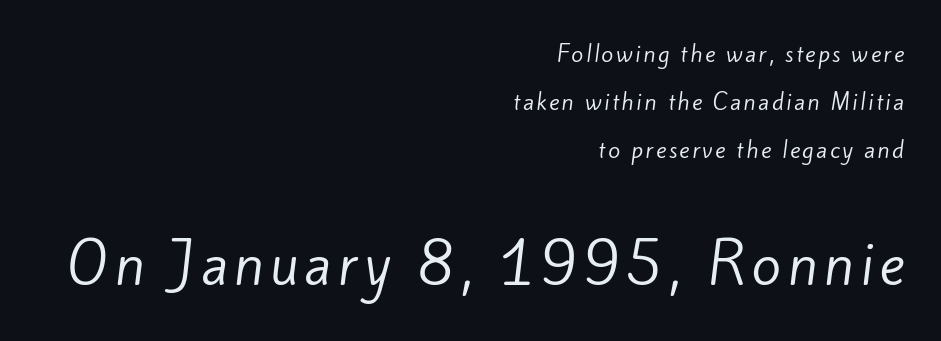
{"serif": "no", "bold": "no", "weight": "regular", "width": "normal", "stroke_contrast": "low", "x_height": "small", "monospaced": "no", "underline": "no", "align": "right", "line_spacing": "loose", "line_spacing_ratio": 2.19, "larger_block": "second", "size_ratio": 2.45, "glyph_px": 54}
